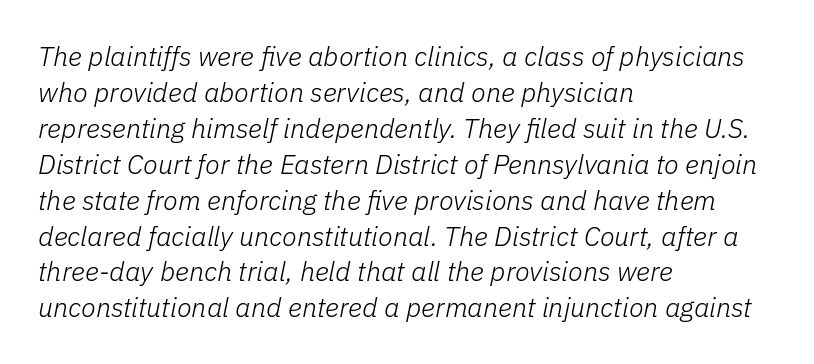
{"italic": "yes", "lean": "right", "slant_degrees": 11, "bold": "no", "underline": "no", "align": "left", "line_spacing": "normal", "line_spacing_ratio": 1.33, "letter_spacing": "normal", "letter_spacing_em": 0.0, "glyph_px": 27}
